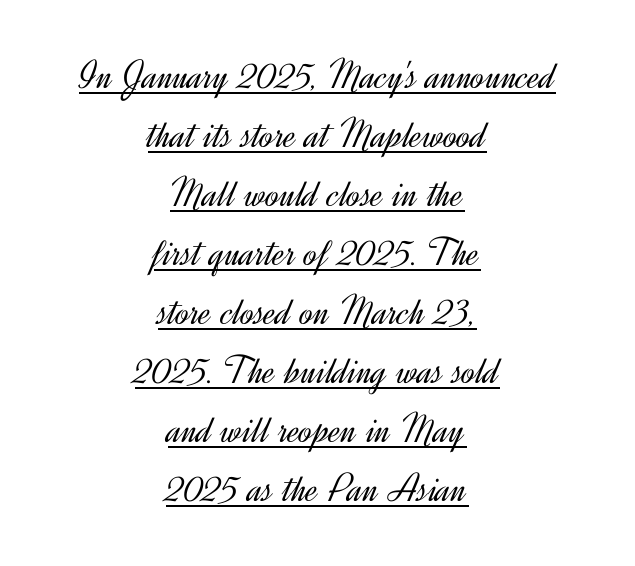
The image shows 41 px light sans-serif type; set centered, normal line spacing (1.44x), normal letter spacing, underlined; a small x-height.
